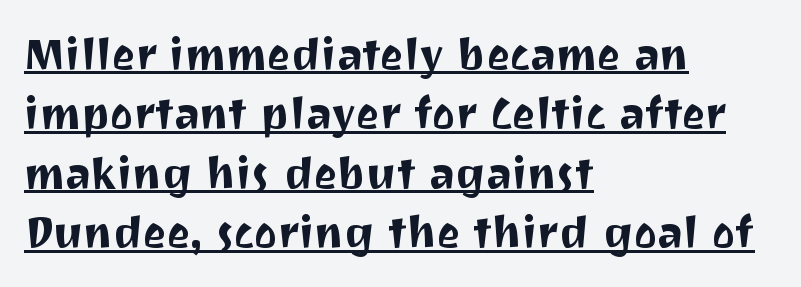
Q: Is the text italic (slanted)? A: No, it is upright.
Q: Is the typeface a serif or a sans-serif typeface? A: Sans-serif.
Q: Is the text underlined? A: Yes.
Q: How is the paragraph aligned? A: Left-aligned.
Q: Is the spacing between letters normal or unusually wide? A: Normal.
Q: Is the spacing between lines tight, normal or loose? A: Normal.
Q: Width (condensed, normal, or wide)? A: Normal.
Q: Stroke contrast? A: Medium.
Q: x-height? A: Medium.
Q: Monospaced? A: No.
